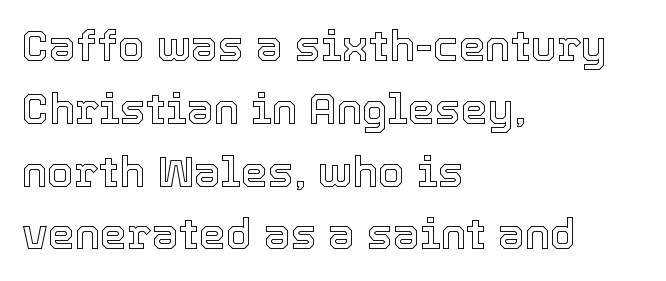
These lines are rendered in a variable-pitch font. Lines of text with bare space underneath. This sample keeps an unexceptional amount of space between lines. Short note: letters normally spaced.
